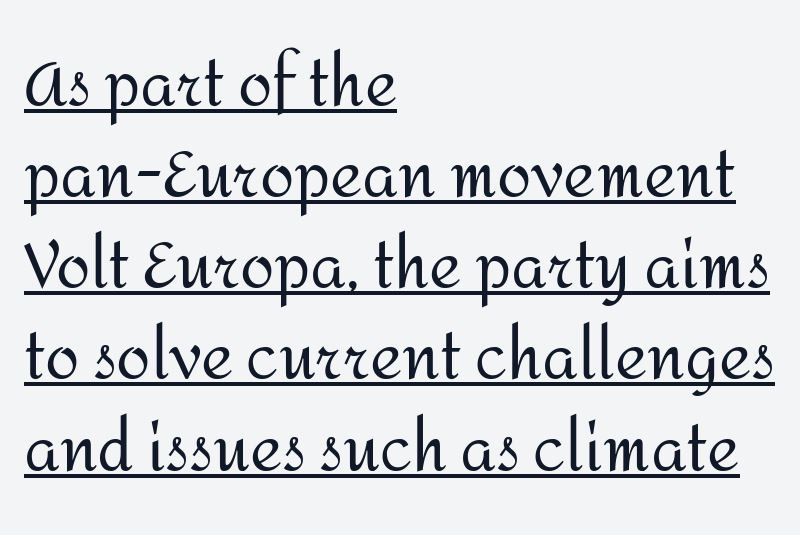
Q: Is the text bold? A: No.
Q: Is the text italic (slanted)? A: No, it is upright.
Q: Is the typeface a serif or a sans-serif typeface? A: Sans-serif.
Q: Is the text underlined? A: Yes.
Q: How is the paragraph aligned? A: Left-aligned.
Q: Is the spacing between letters normal or unusually wide? A: Normal.
Q: Is the spacing between lines tight, normal or loose? A: Normal.
Q: Width (condensed, normal, or wide)? A: Normal.
Q: Stroke contrast? A: Medium.
Q: x-height? A: Medium.
Q: Monospaced? A: No.
